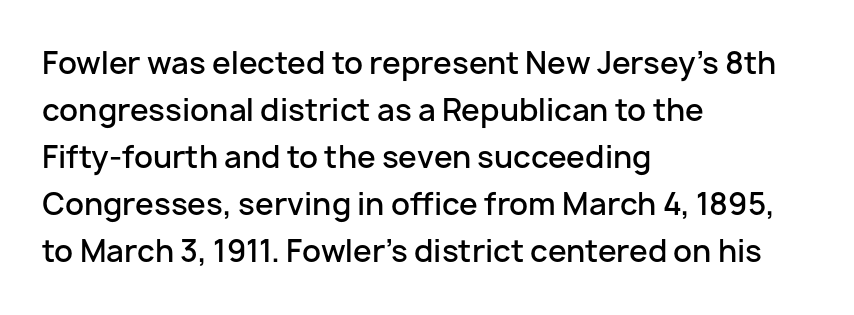
{"serif": "no", "italic": "no", "bold": "semi", "weight": "semibold", "width": "normal", "stroke_contrast": "low", "x_height": "medium", "monospaced": "no", "underline": "no", "align": "left", "line_spacing": "normal", "line_spacing_ratio": 1.57, "letter_spacing": "normal", "letter_spacing_em": 0.0, "glyph_px": 30}
